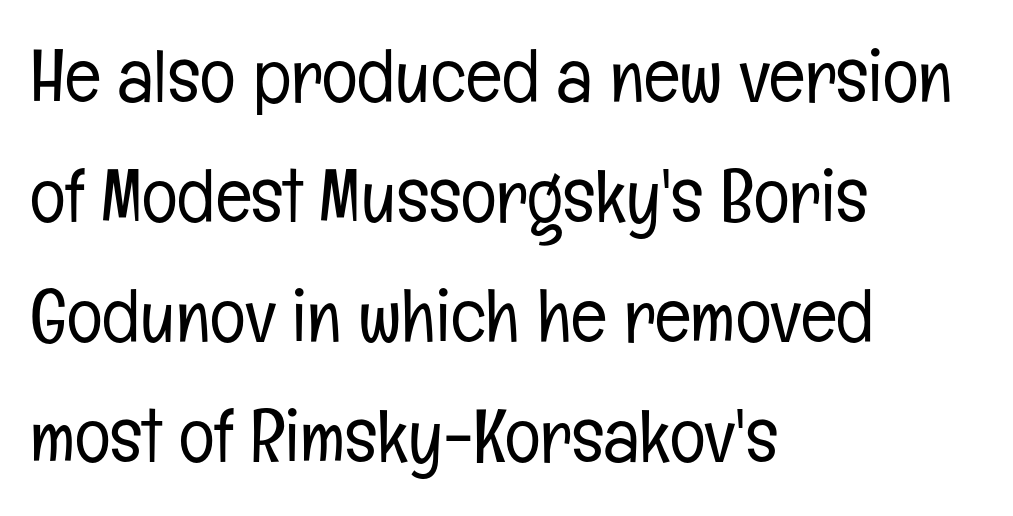
{"serif": "no", "italic": "no", "bold": "no", "weight": "light", "width": "condensed", "stroke_contrast": "low", "x_height": "medium", "monospaced": "no", "underline": "no", "align": "left", "line_spacing": "normal", "line_spacing_ratio": 1.6, "letter_spacing": "normal", "letter_spacing_em": 0.0, "glyph_px": 75}
